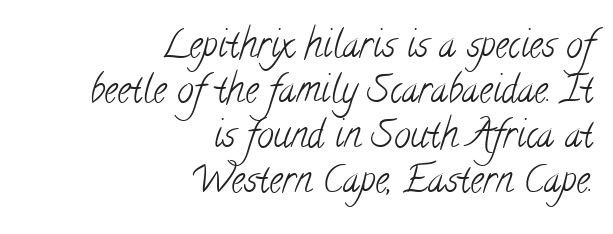
Is this a fixed-width face? No — the glyphs have proportional, varying widths. The glyphs are unaccompanied by any horizontal stroke below them. The passage shown has conventional tracking throughout. A flush-right, rag-left setting is used for this passage. The characters are drawn with everyday or finer stroke widths.
